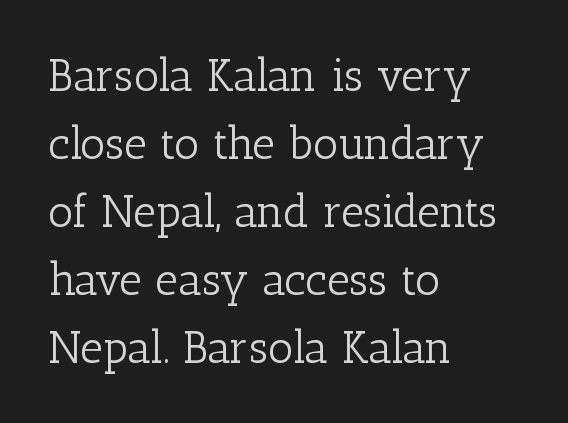
Q: Is the text bold? A: No.
Q: Is the text italic (slanted)? A: No, it is upright.
Q: Is the typeface a serif or a sans-serif typeface? A: Serif.
Q: Is the text underlined? A: No.
Q: How is the paragraph aligned? A: Left-aligned.
Q: Is the spacing between letters normal or unusually wide? A: Normal.
Q: Is the spacing between lines tight, normal or loose? A: Normal.
Q: Width (condensed, normal, or wide)? A: Normal.
Q: Stroke contrast? A: Low.
Q: x-height? A: Medium.
Q: Monospaced? A: No.
